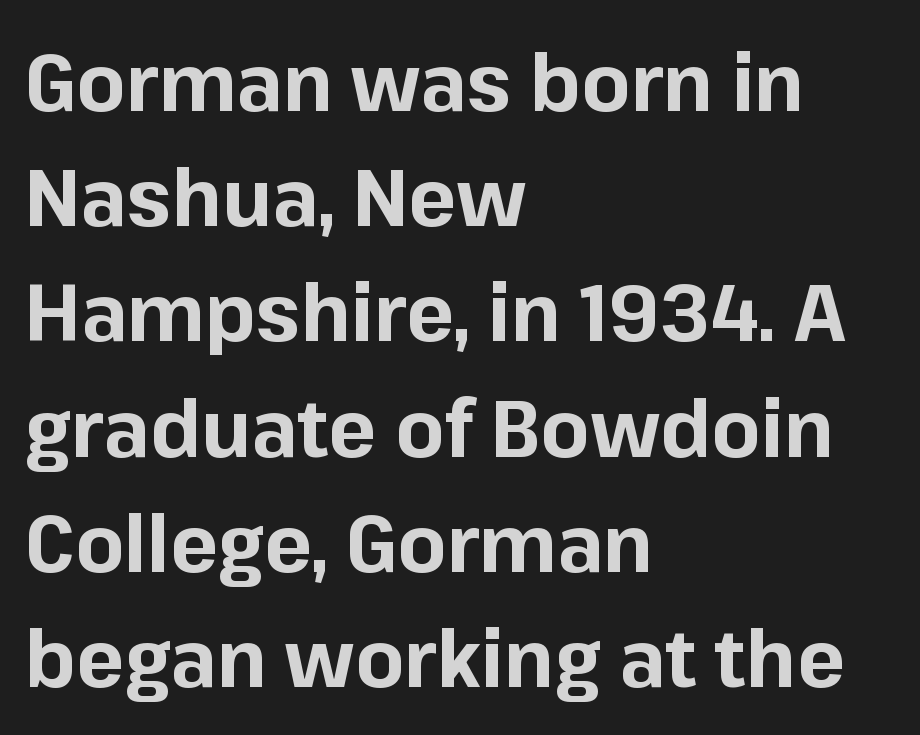
The image shows 80 px bold sans-serif type, upright; set left-aligned, normal line spacing (1.44x), normal letter spacing, not underlined; low stroke contrast and a medium x-height.
